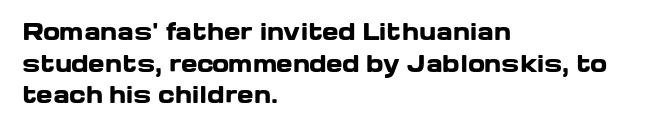
{"italic": "no", "bold": "yes", "underline": "no", "align": "left", "line_spacing": "normal", "line_spacing_ratio": 1.44, "letter_spacing": "normal", "letter_spacing_em": 0.0, "glyph_px": 22}
